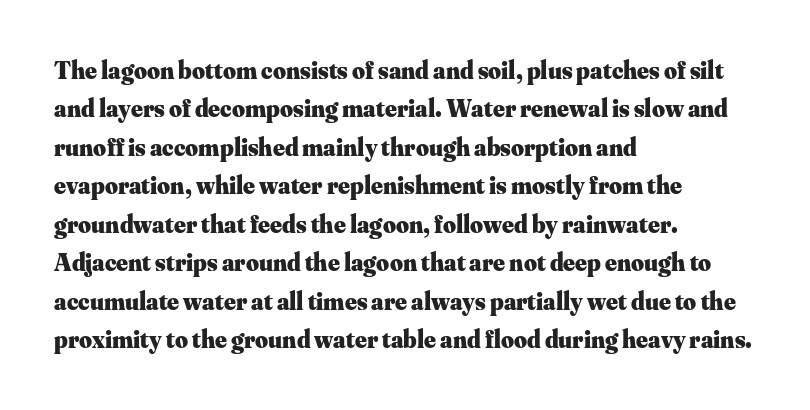
Here the glyphs are tracked normally, forming tight word shapes. Does the weight exceed regular? Yes, all the way to bold. The text block is weighted toward the left margin, trailing off unevenly rightward. Style check: upright. Notice how descenders clear the ascenders below comfortably — that's standard leading. Glance below the letters and you will spot only blank space.
